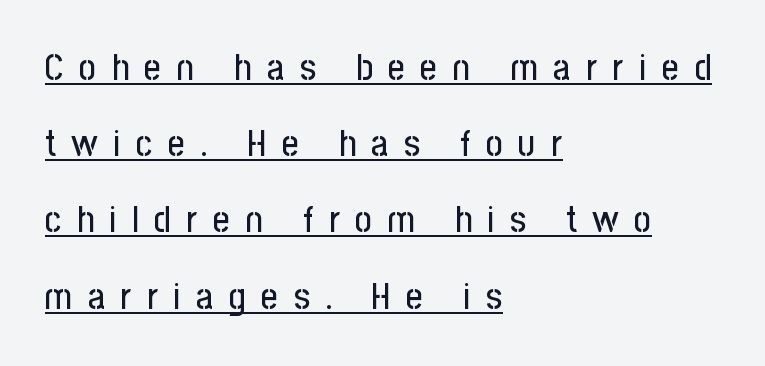
{"serif": "no", "italic": "no", "width": "condensed", "stroke_contrast": "low", "x_height": "medium", "monospaced": "no", "underline": "yes", "align": "left", "line_spacing": "loose", "line_spacing_ratio": 2.06, "letter_spacing": "wide", "letter_spacing_em": 0.42, "glyph_px": 37}
